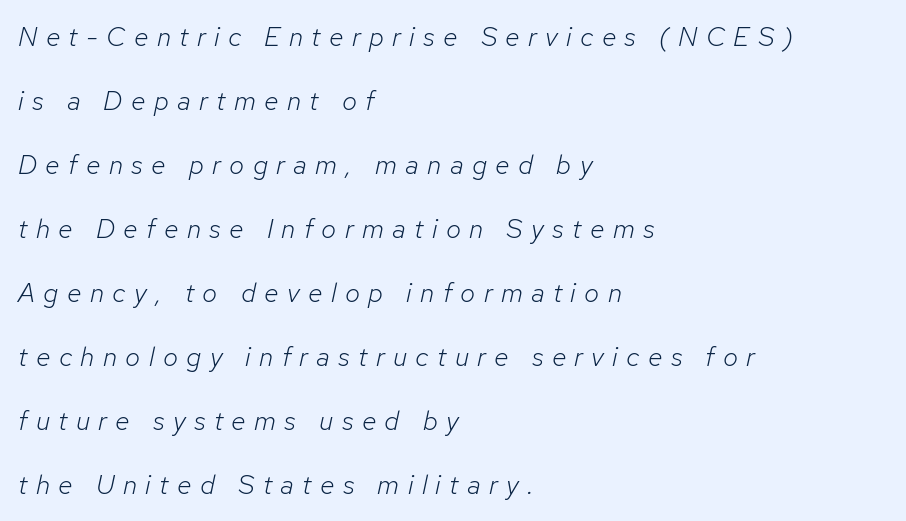
{"italic": "yes", "lean": "right", "slant_degrees": 12, "bold": "no", "underline": "no", "align": "left", "line_spacing": "loose", "line_spacing_ratio": 2.37, "letter_spacing": "wide", "letter_spacing_em": 0.31, "glyph_px": 27}
